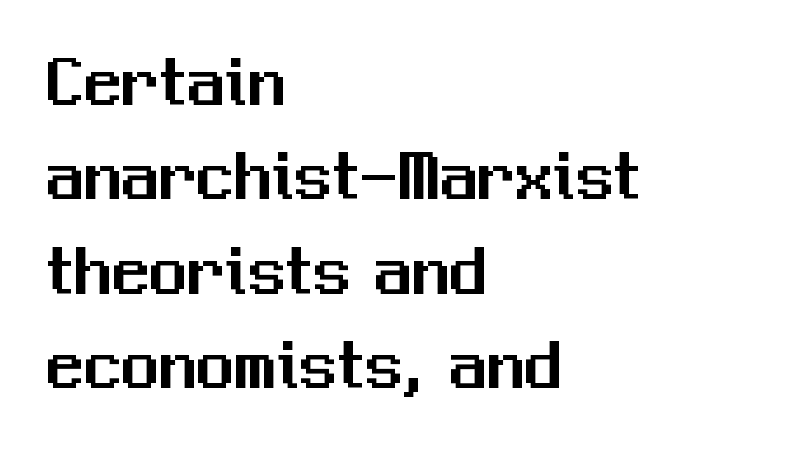
The passage shown stacks its lines at a standard gap. The passage shown is typed in a proportional face where columns would drift. The area under the type is left untouched. Compared with typical body copy, the letter spacing here is the same. Each letter's strokes conclude bluntly, with no projecting serifs.
